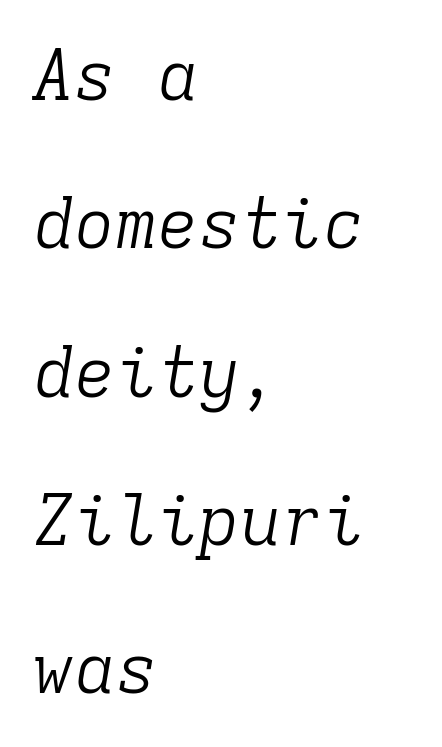
{"serif": "yes", "italic": "yes", "lean": "right", "slant_degrees": 9, "bold": "no", "weight": "light", "width": "normal", "stroke_contrast": "low", "x_height": "medium", "monospaced": "yes", "underline": "no", "align": "left", "line_spacing": "loose", "line_spacing_ratio": 2.15, "letter_spacing": "normal", "letter_spacing_em": 0.0, "glyph_px": 69}
